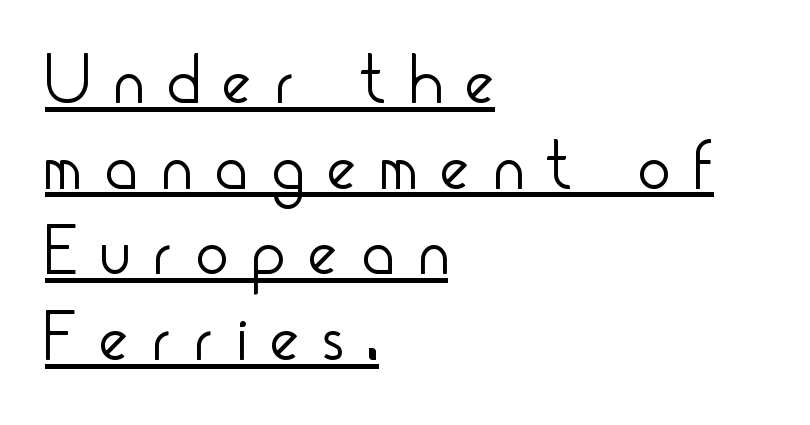
Q: Is the text bold? A: No.
Q: Is the text italic (slanted)? A: No, it is upright.
Q: Is the typeface a serif or a sans-serif typeface? A: Sans-serif.
Q: Is the text underlined? A: Yes.
Q: How is the paragraph aligned? A: Left-aligned.
Q: Is the spacing between letters normal or unusually wide? A: Unusually wide.
Q: Is the spacing between lines tight, normal or loose? A: Normal.
Q: Width (condensed, normal, or wide)? A: Condensed.
Q: Stroke contrast? A: Low.
Q: x-height? A: Small.
Q: Monospaced? A: No.
